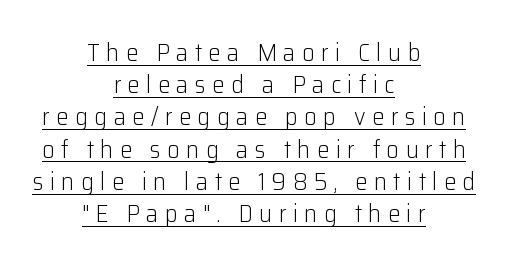
Q: Is the text bold? A: No.
Q: Is the text italic (slanted)? A: No, it is upright.
Q: Is the text underlined? A: Yes.
Q: How is the paragraph aligned? A: Centered.
Q: Is the spacing between letters normal or unusually wide? A: Unusually wide.
Q: Is the spacing between lines tight, normal or loose? A: Normal.
